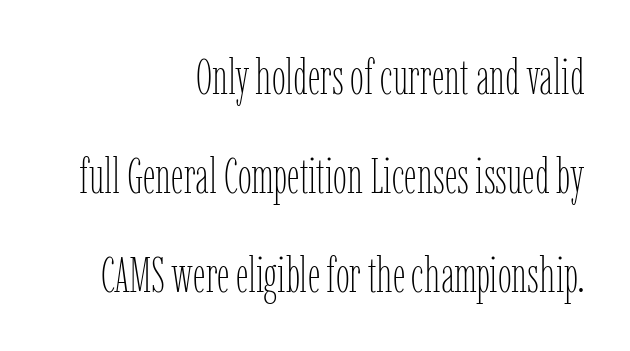
{"italic": "no", "bold": "no", "weight": "thin", "width": "condensed", "stroke_contrast": "low", "x_height": "medium", "monospaced": "no", "underline": "no", "align": "right", "line_spacing": "loose", "line_spacing_ratio": 1.98, "letter_spacing": "normal", "letter_spacing_em": 0.0, "glyph_px": 50}
